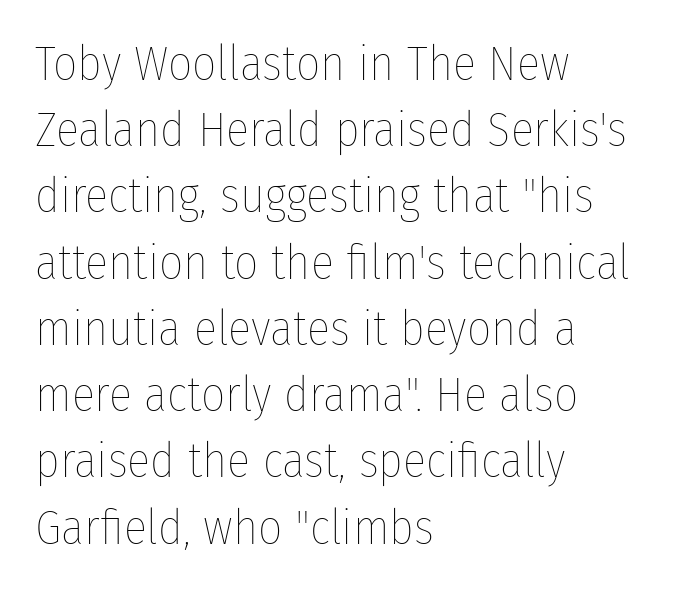
{"italic": "no", "bold": "no", "weight": "thin", "width": "condensed", "stroke_contrast": "low", "x_height": "medium", "monospaced": "no", "underline": "no", "align": "left", "line_spacing": "normal", "line_spacing_ratio": 1.38, "letter_spacing": "normal", "letter_spacing_em": 0.0, "glyph_px": 48}
